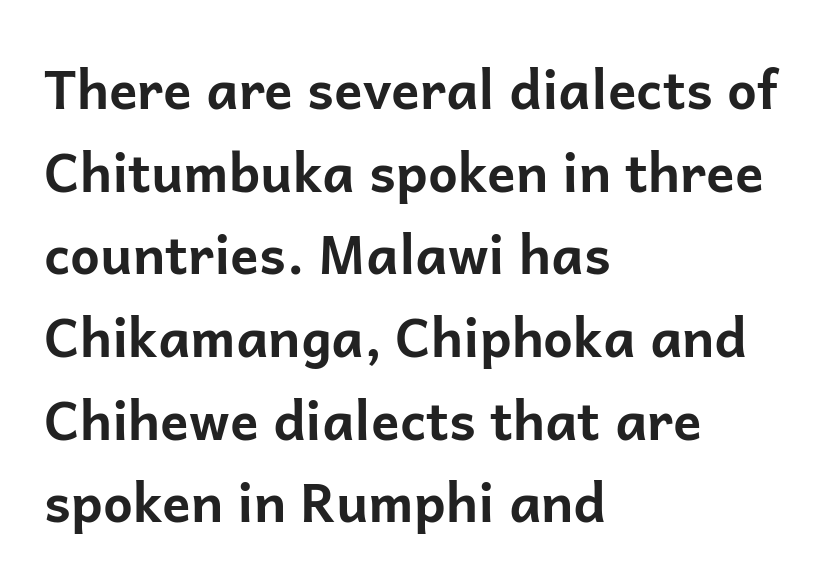
The image shows 53 px bold sans-serif type, upright; set left-aligned, normal line spacing (1.56x), normal letter spacing, not underlined; low stroke contrast and a medium x-height.
